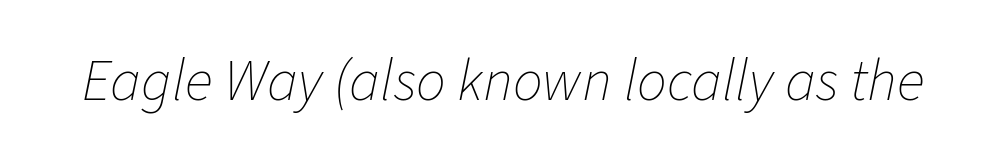
{"italic": "yes", "lean": "right", "slant_degrees": 11, "bold": "no", "weight": "thin", "width": "normal", "stroke_contrast": "low", "x_height": "medium", "monospaced": "no", "underline": "no", "letter_spacing": "normal", "letter_spacing_em": 0.0, "glyph_px": 59}
